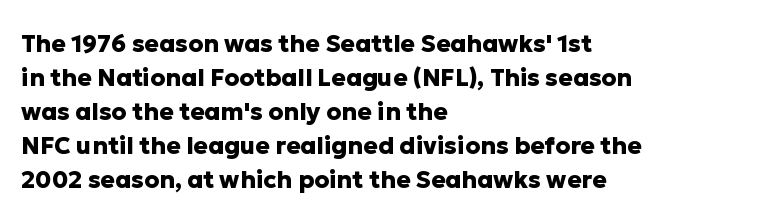
Q: Is the text bold? A: Yes.
Q: Is the text italic (slanted)? A: No, it is upright.
Q: Is the text underlined? A: No.
Q: How is the paragraph aligned? A: Left-aligned.
Q: Is the spacing between letters normal or unusually wide? A: Normal.
Q: Is the spacing between lines tight, normal or loose? A: Normal.
